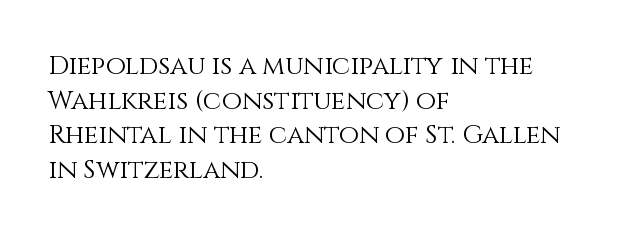
The image shows 26 px text type, upright; set left-aligned, normal line spacing (1.33x), normal letter spacing, not underlined.
